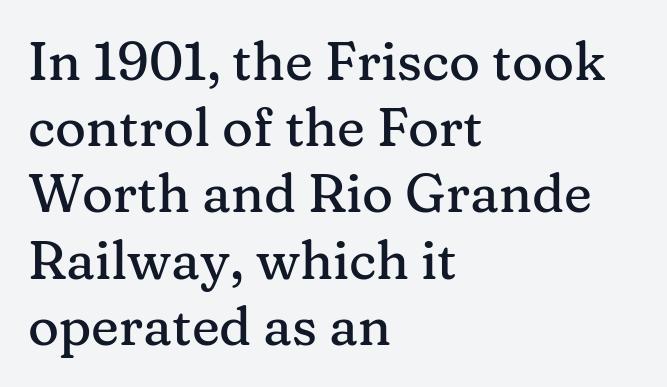
Spacing verdict: proportional, widths tailored to each character. Regular leading. Look at the tracking — it's just the regular setting, nothing added. The typography opts for an upright posture over an oblique one. Reading down the block, your eye returns to a fixed left position each line. The passage shown is typeset with a serif family.
